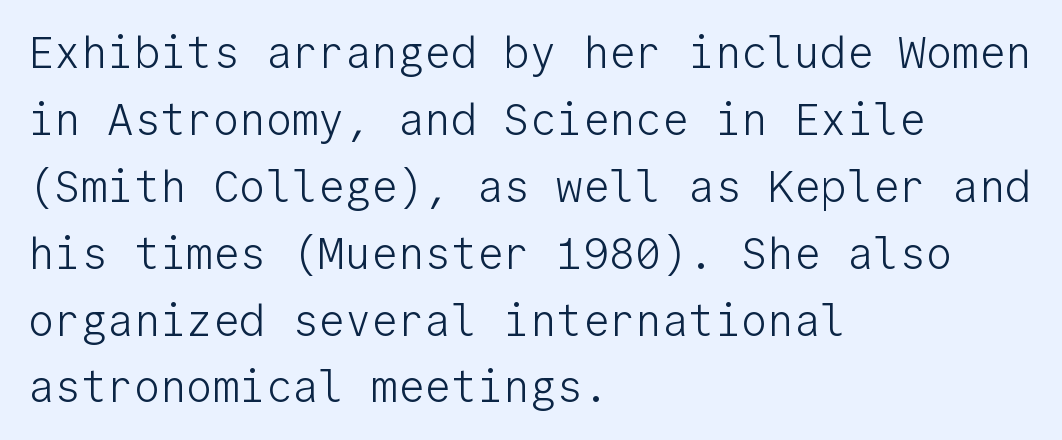
{"serif": "no", "italic": "no", "bold": "no", "weight": "light", "width": "normal", "stroke_contrast": "low", "x_height": "medium", "monospaced": "yes", "underline": "no", "align": "left", "line_spacing": "normal", "line_spacing_ratio": 1.52, "letter_spacing": "normal", "letter_spacing_em": 0.0, "glyph_px": 44}
